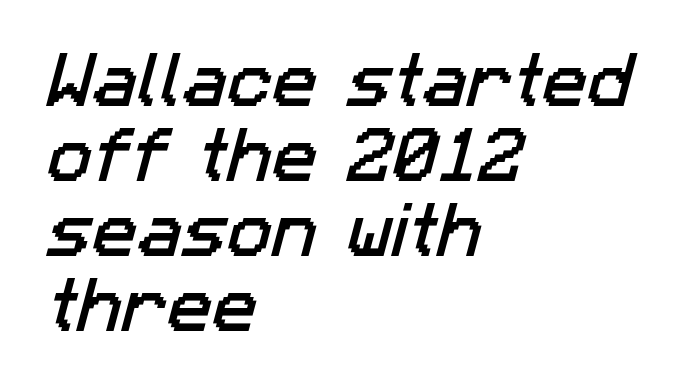
This rendering leaves character spacing at its baseline value. Caption: multi-line text, flush left, ragged right. This rendering features lettering with no underline. Vertical spacing — default. You can tell from the bare stems that sans-serif type was used. Spacing verdict: proportional, widths tailored to each character.
